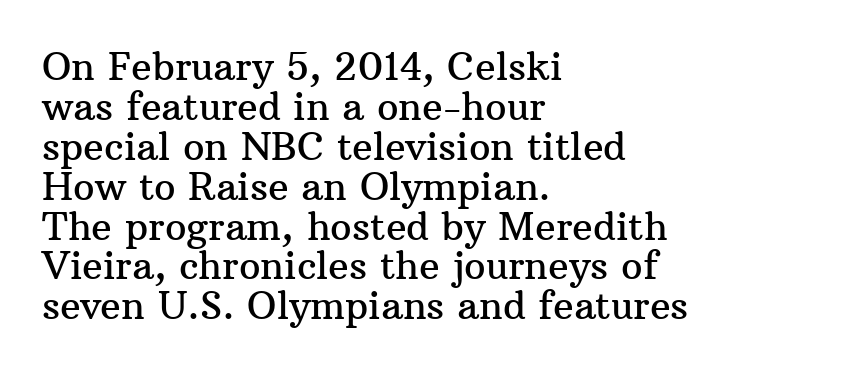
{"serif": "yes", "italic": "no", "width": "normal", "stroke_contrast": "medium", "x_height": "medium", "monospaced": "no", "underline": "no", "align": "left", "line_spacing": "tight", "line_spacing_ratio": 1.05, "letter_spacing": "normal", "letter_spacing_em": 0.0, "glyph_px": 38}
